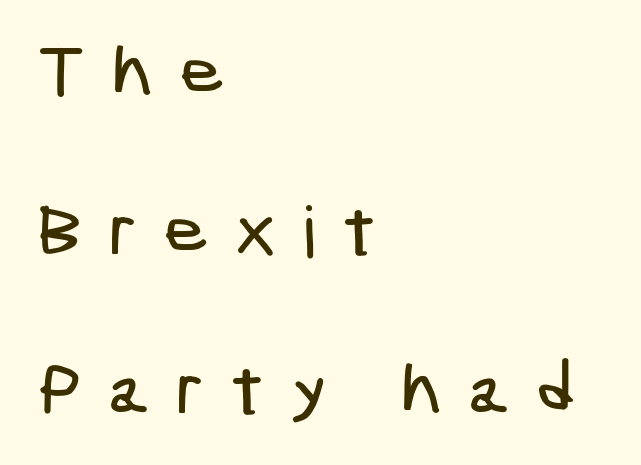
{"serif": "no", "width": "condensed", "stroke_contrast": "low", "x_height": "medium", "underline": "no", "align": "left", "line_spacing": "loose", "line_spacing_ratio": 2.24, "letter_spacing": "wide", "letter_spacing_em": 0.37, "glyph_px": 71}
